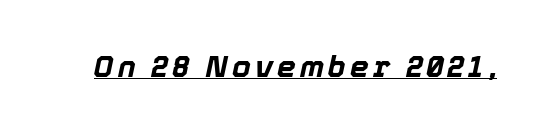
Do the characters align in a grid? No, the font is proportional. The typesetter has applied underlining to the passage shown. There's an unmistakable incline to the writing here. Each glyph is drawn with heavy, bold strokes.
